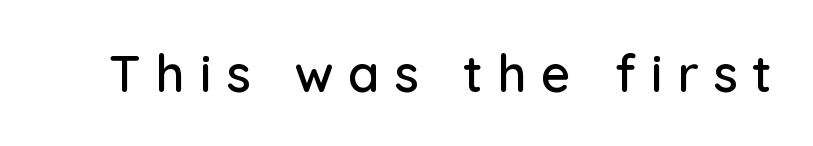
The horizontal fit of the characters is loose and conspicuously gappy. The rendering uses natural spacing where letterforms have individual widths. The typography opts for an upright posture over an oblique one. The type family on display is of the sans-serif kind. Rule under the text: the space is simply empty.
